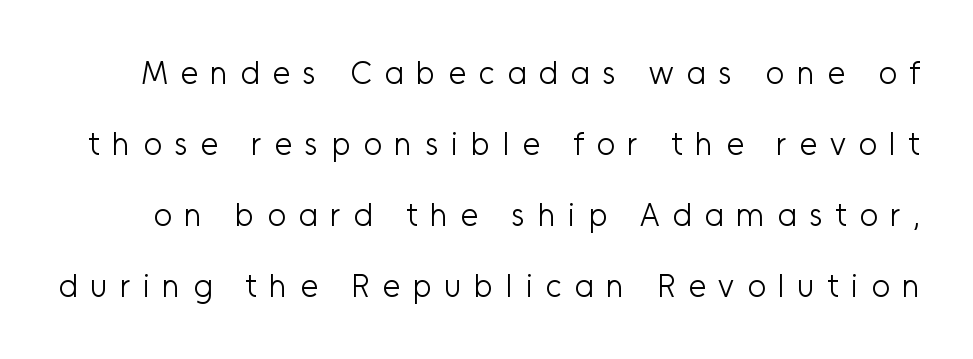
The image shows 32 px light sans-serif type, upright; set loose line spacing (2.22x), unusually wide letter spacing (+0.39 em), not underlined; low stroke contrast and a medium x-height.
